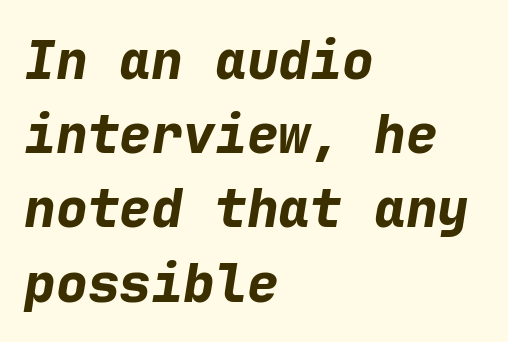
Only glyphs here, with clear space below each row. Reading down the column, the eye jumps a familiar distance to each next line. Compared with typical body copy, the letter spacing here is the same. Monospaced: the letters line up in strict vertical columns. The strokes are fattened all the way to bold. The text carries the slant typical of an italic or oblique font.
